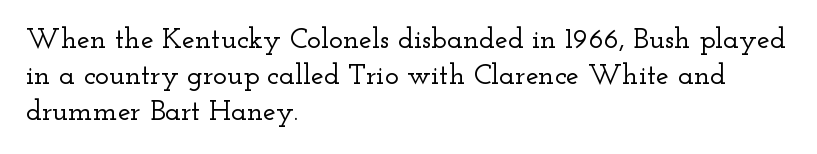
The image shows 29 px wide serif type, upright; set left-aligned, line spacing 1.24x, normal letter spacing, not underlined; low stroke contrast and a small x-height.
